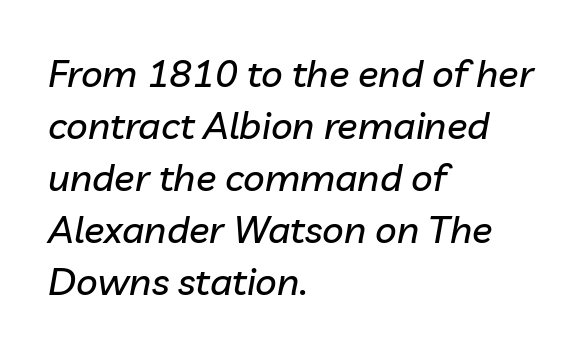
{"italic": "yes", "lean": "right", "slant_degrees": 10, "width": "normal", "stroke_contrast": "low", "x_height": "medium", "monospaced": "no", "underline": "no", "align": "left", "line_spacing": "normal", "line_spacing_ratio": 1.37, "letter_spacing": "normal", "letter_spacing_em": 0.0, "glyph_px": 38}
